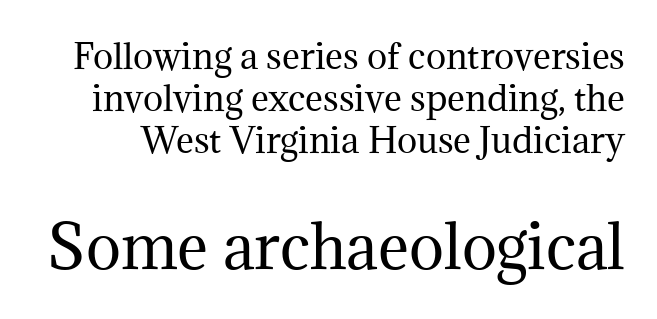
{"serif": "yes", "italic": "no", "bold": "no", "weight": "regular", "width": "normal", "stroke_contrast": "medium", "x_height": "medium", "monospaced": "no", "underline": "no", "line_spacing_ratio": 1.23, "letter_spacing": "normal", "letter_spacing_em": 0.0, "larger_block": "second", "size_ratio": 1.74, "glyph_px": 59}
